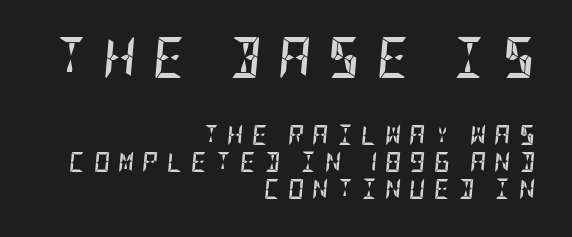
Q: Is the text bold? A: Yes.
Q: Is the text italic (slanted)? A: Yes, it leans right by about 5 degrees.
Q: Is the text underlined? A: No.
Q: How is the paragraph aligned? A: Right-aligned.
Q: Is the spacing between letters normal or unusually wide? A: Unusually wide.
Q: Is the spacing between lines tight, normal or loose? A: Normal.
Q: Which block of text is set in a larger size, the first (top) or the second (bottom)? A: The first (top) one.
Q: Width (condensed, normal, or wide)? A: Condensed.
Q: Stroke contrast? A: Low.
Q: x-height? A: Large.
